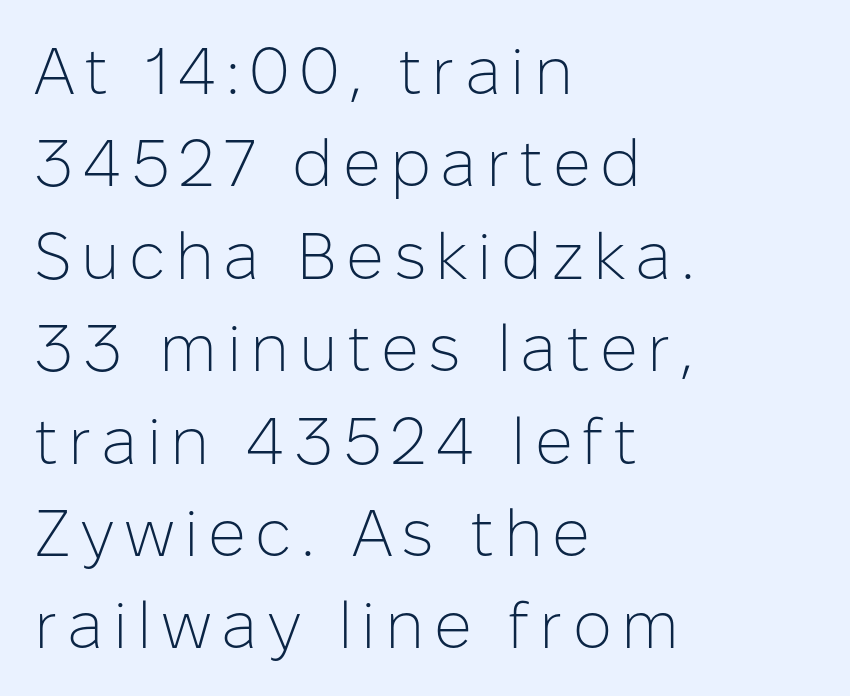
{"serif": "no", "italic": "no", "bold": "no", "weight": "light", "width": "normal", "stroke_contrast": "low", "x_height": "medium", "monospaced": "no", "underline": "no", "align": "left", "line_spacing": "normal", "line_spacing_ratio": 1.4, "glyph_px": 66}
